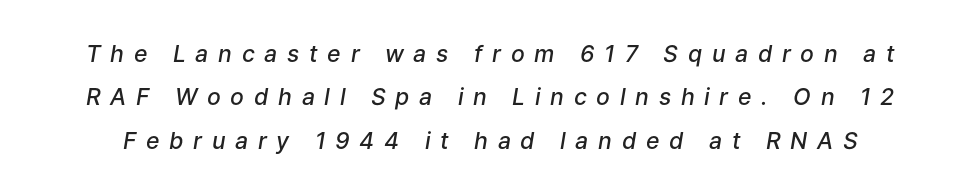
The image shows 23 px text type, italic (leaning right); set line spacing 1.89x, unusually wide letter spacing (+0.42 em), not underlined.
